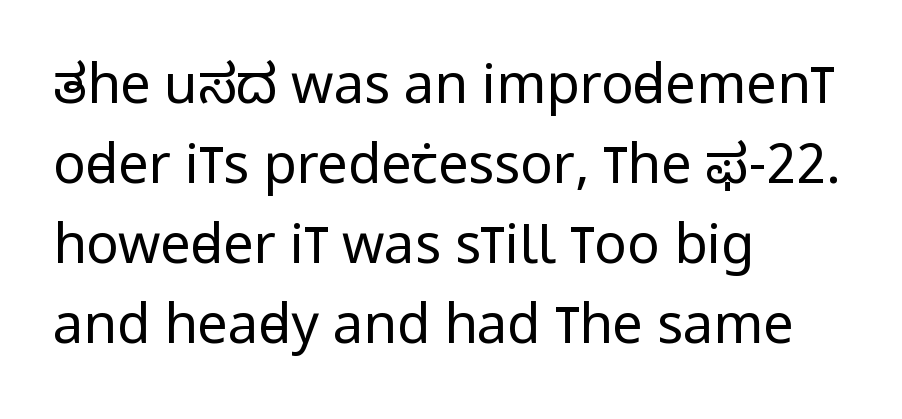
The image shows 54 px regular-weight, condensed sans-serif type, upright; set left-aligned, normal line spacing (1.48x), normal letter spacing, not underlined; low stroke contrast and a large x-height.
